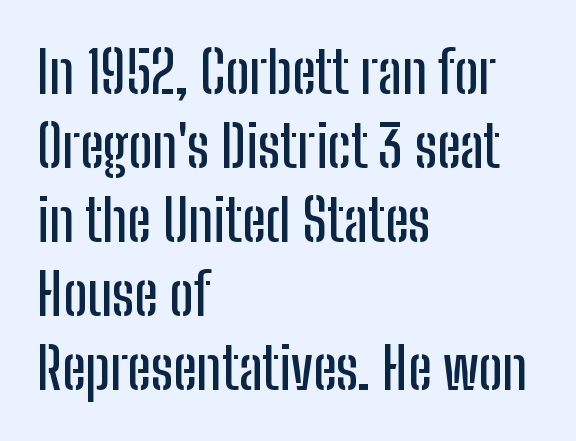
{"serif": "no", "italic": "no", "width": "condensed", "stroke_contrast": "low", "x_height": "medium", "monospaced": "no", "underline": "no", "align": "left", "line_spacing": "normal", "line_spacing_ratio": 1.3, "letter_spacing": "normal", "letter_spacing_em": 0.0, "glyph_px": 57}
